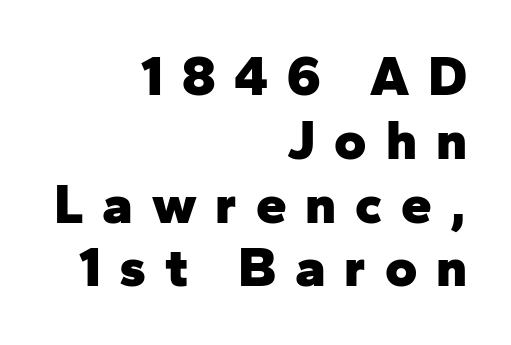
{"serif": "no", "italic": "no", "bold": "yes", "weight": "heavy", "width": "normal", "stroke_contrast": "low", "x_height": "medium", "monospaced": "no", "underline": "no", "align": "right", "line_spacing_ratio": 1.16, "letter_spacing": "wide", "letter_spacing_em": 0.34, "glyph_px": 55}
